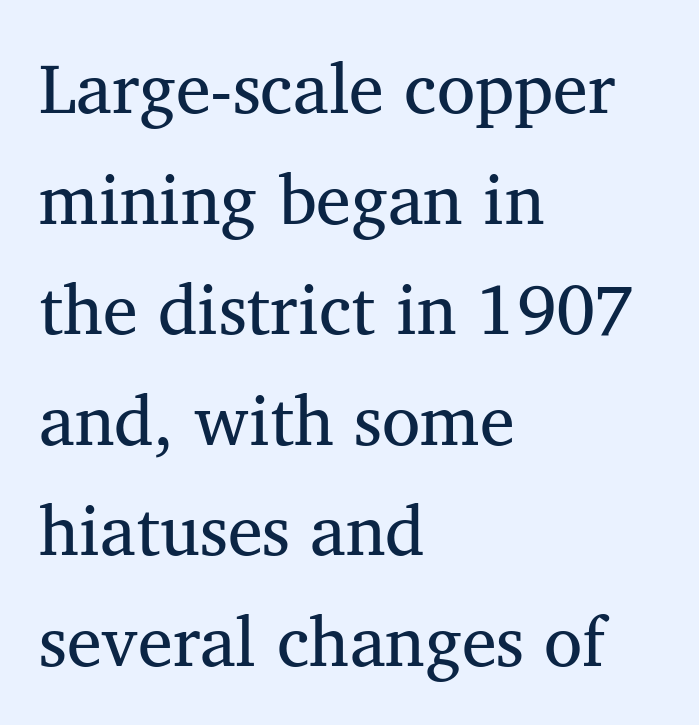
Q: Is the text bold? A: No.
Q: Is the text italic (slanted)? A: No, it is upright.
Q: Is the typeface a serif or a sans-serif typeface? A: Serif.
Q: Is the text underlined? A: No.
Q: How is the paragraph aligned? A: Left-aligned.
Q: Is the spacing between letters normal or unusually wide? A: Normal.
Q: Is the spacing between lines tight, normal or loose? A: Normal.
Q: Width (condensed, normal, or wide)? A: Normal.
Q: Stroke contrast? A: Medium.
Q: x-height? A: Medium.
Q: Monospaced? A: No.
